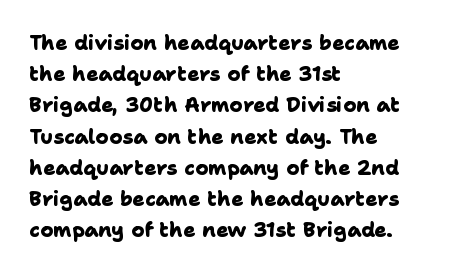
Q: Is the text bold? A: Yes.
Q: Is the text underlined? A: No.
Q: How is the paragraph aligned? A: Left-aligned.
Q: Is the spacing between letters normal or unusually wide? A: Normal.
Q: Is the spacing between lines tight, normal or loose? A: Normal.
